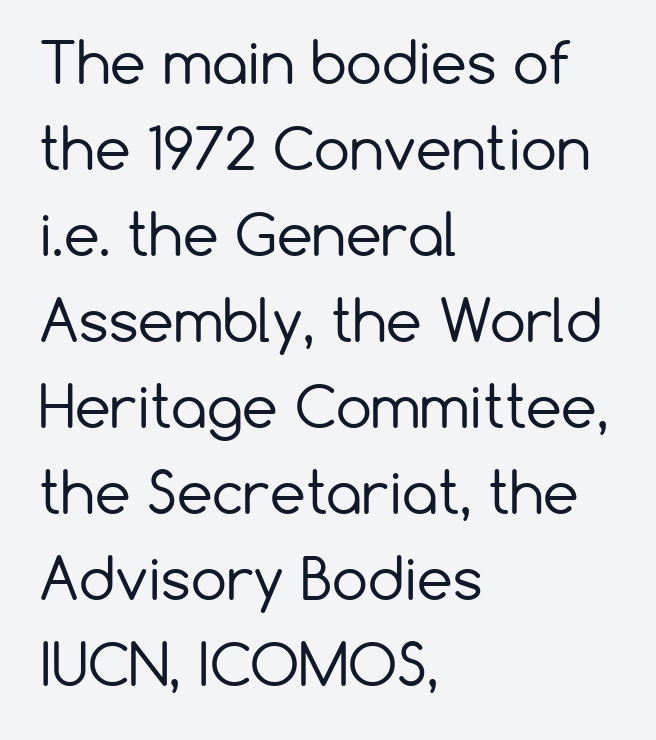
The ragged edge is on the right, which tells us the setting is flush left. In terms of posture, this sample is upright. No word sits above an underline. Serif or sans? Sans — the stroke terminals are bare. Reading down the column, the eye jumps a familiar distance to each next line.
